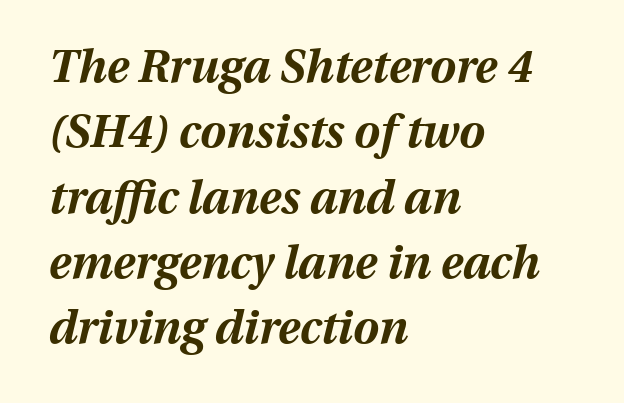
Q: Is the text bold? A: Yes.
Q: Is the text italic (slanted)? A: Yes, it leans right by about 13 degrees.
Q: Is the text underlined? A: No.
Q: How is the paragraph aligned? A: Left-aligned.
Q: Is the spacing between letters normal or unusually wide? A: Normal.
Q: Is the spacing between lines tight, normal or loose? A: Normal.
Q: Width (condensed, normal, or wide)? A: Normal.
Q: Stroke contrast? A: Medium.
Q: x-height? A: Medium.
Q: Monospaced? A: No.
